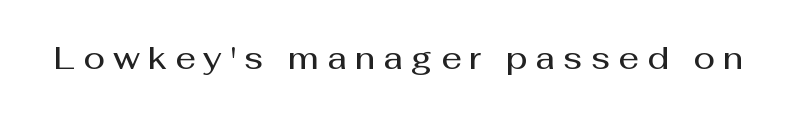
The image shows 32 px semibold sans-serif type, upright; set unusually wide letter spacing (+0.25 em), not underlined; medium stroke contrast and a medium x-height.
